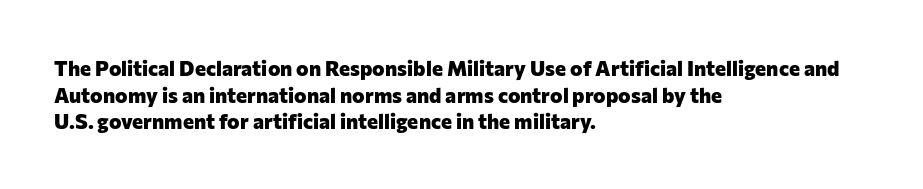
{"italic": "no", "bold": "yes", "underline": "no", "align": "left", "line_spacing": "normal", "line_spacing_ratio": 1.27, "letter_spacing": "normal", "letter_spacing_em": 0.0, "glyph_px": 21}
